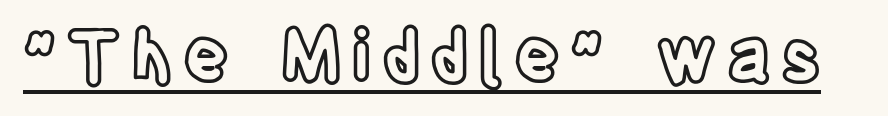
Q: Is the text italic (slanted)? A: No, it is upright.
Q: Is the text underlined? A: Yes.
Q: Width (condensed, normal, or wide)? A: Condensed.
Q: x-height? A: Large.
Q: Monospaced? A: No.
